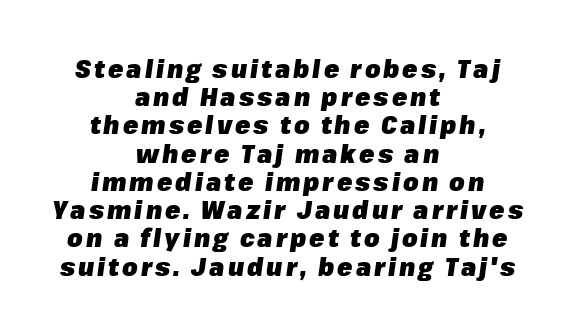
The image shows 25 px bold type, italic (leaning right); set centered, tight line spacing (1.13x), not underlined.
